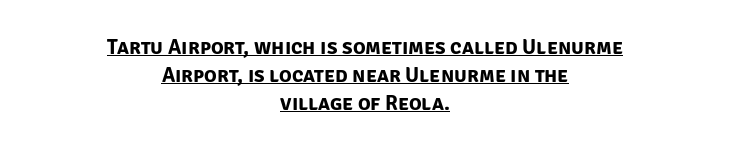
Chunky letters — that's bold for sure. This block has exactly the height ordinary leading produces. In terms of letterspacing, this is plain default setting. The typesetter chose a symmetrical, centered arrangement here. The rendering uses the underline text-decoration.
